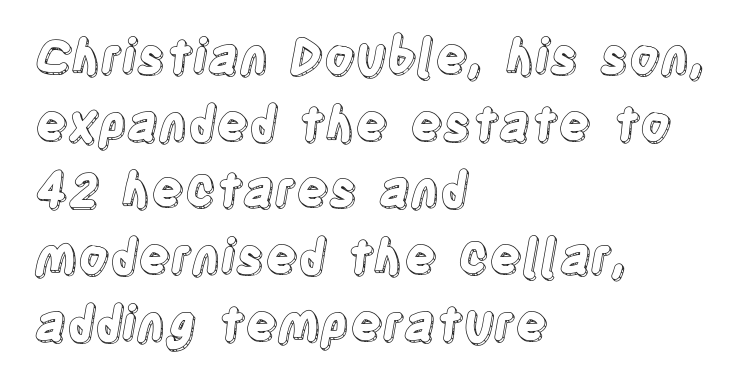
{"width": "condensed", "x_height": "large", "monospaced": "no", "underline": "no", "align": "left", "line_spacing": "normal", "line_spacing_ratio": 1.39, "letter_spacing": "normal", "letter_spacing_em": 0.0, "glyph_px": 48}
